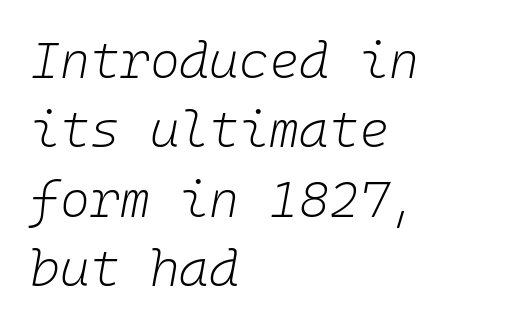
The image shows 51 px light type, italic (leaning right); set left-aligned, normal line spacing (1.36x), normal letter spacing, not underlined; low stroke contrast and a medium x-height.
